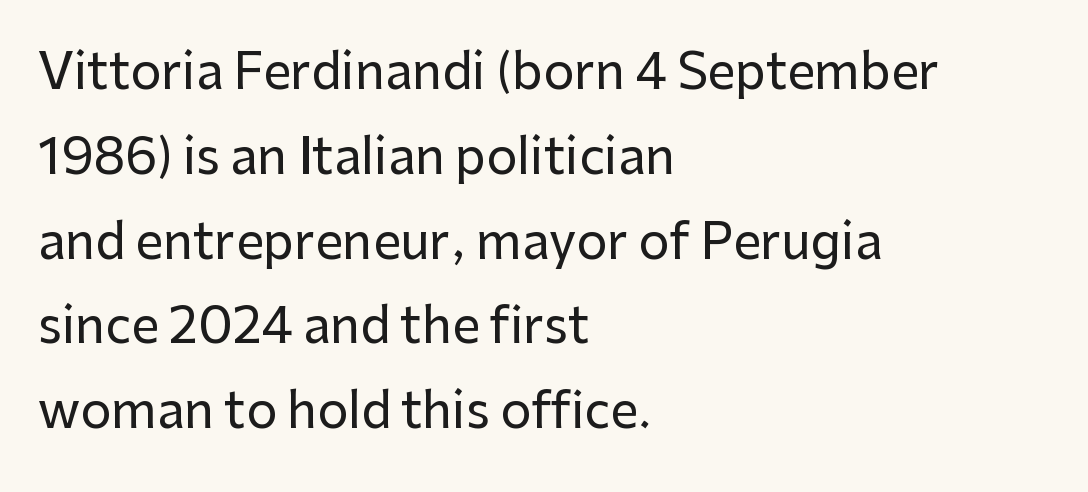
Does the lettering tilt? It doesn't — this is upright. Check under the words: just untouched page. Letter spacing: default. The rendering shows plain stroke endings on the letterforms — a sans-serif design. These lines are rendered in a variable-pitch font. Is the block centered? No — it sits flush against the left margin.
